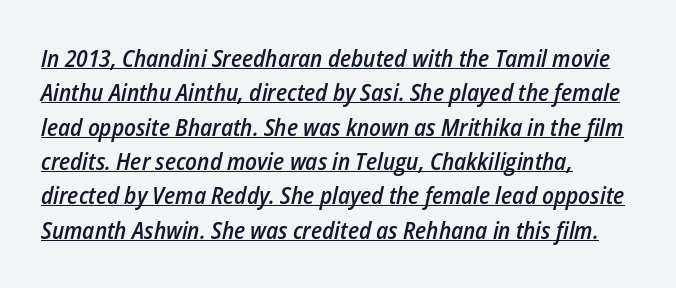
What's the leading like? Ordinary, nothing unusual. The rendered words wear a rule along their underside. The glyphs have the mass of a demibold cut, below bold. Left-aligned paragraph, ragged on the right.
